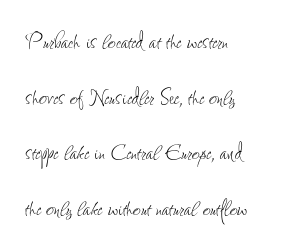
Compared with typical paragraphs, the rows here are farther apart. Unbolded letterforms with no extra heft. The passage shown is not underscored anywhere. Look at the tracking — it's just the regular setting, nothing added.
